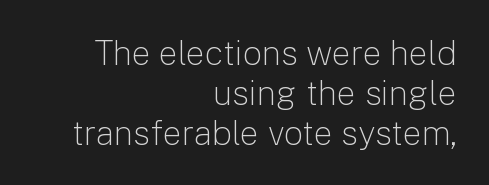
Is the type heavy? It reads as light-to-regular instead. Nothing unusual about the tracking: characters are spaced as the font intends. Rendered with straight, roman letterforms. Character widths vary here, with narrow letters taking less room than wide ones. These lines are composed in type without serifs.
